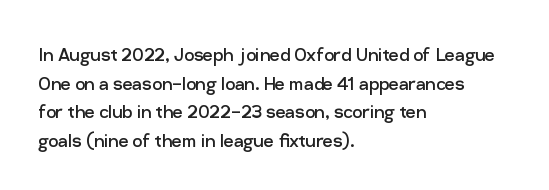
{"italic": "no", "bold": "no", "underline": "no", "align": "left", "line_spacing": "normal", "line_spacing_ratio": 1.3, "letter_spacing": "normal", "letter_spacing_em": 0.0, "glyph_px": 22}
